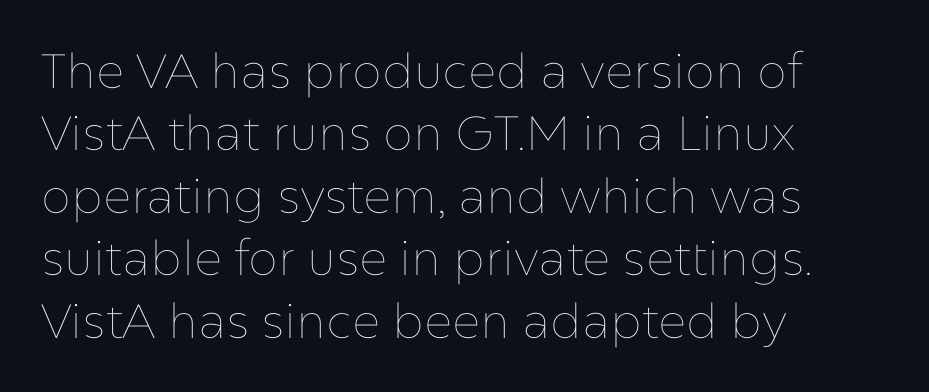
The image shows 48 px thin type, upright; set left-aligned, normal line spacing (1.3x), normal letter spacing, not underlined; low stroke contrast and a medium x-height.
